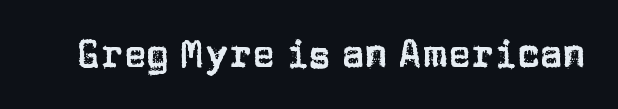
Beneath every word, the page is bare. Varying glyph widths throughout — classic text-font behaviour. Are there feet on the stems? There aren't — it's a sans. Every stem runs plumb, perpendicular to the baseline. The rendering keeps characters at their native spacing.
